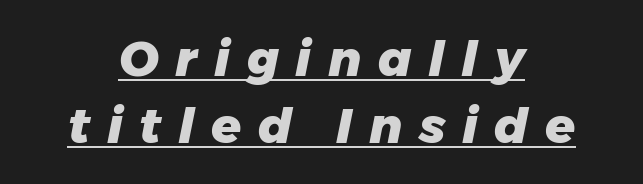
The image shows 49 px heavy type, italic (leaning right); set centered, normal line spacing (1.36x), unusually wide letter spacing (+0.34 em), underlined; low stroke contrast and a medium x-height.
